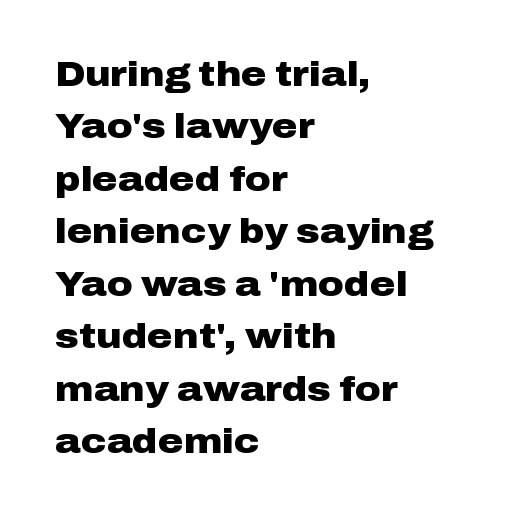
The image shows 35 px heavy, wide sans-serif type, upright; set left-aligned, normal line spacing (1.5x), normal letter spacing, not underlined; low stroke contrast and a medium x-height.
